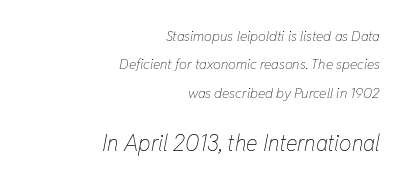
The weight tops out at a normal text grade. Every row of glyphs terminates at an identical x-position on the right. Rows of type keep a wide berth in the vertical direction. The glyphs look as if they've been sheared to an angle. Here the second block reads like a headline and the first like body copy.
